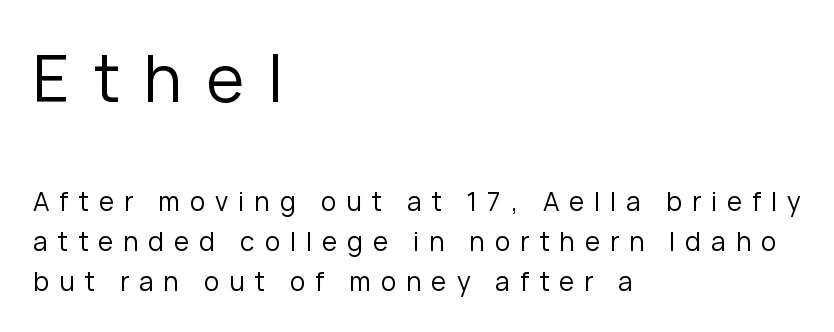
Q: Is the text bold? A: No.
Q: Is the text italic (slanted)? A: No, it is upright.
Q: Is the typeface a serif or a sans-serif typeface? A: Sans-serif.
Q: Is the text underlined? A: No.
Q: How is the paragraph aligned? A: Left-aligned.
Q: Is the spacing between letters normal or unusually wide? A: Unusually wide.
Q: Is the spacing between lines tight, normal or loose? A: Normal.
Q: Which block of text is set in a larger size, the first (top) or the second (bottom)? A: The first (top) one.
Q: Width (condensed, normal, or wide)? A: Normal.
Q: Stroke contrast? A: Low.
Q: x-height? A: Medium.
Q: Monospaced? A: No.
